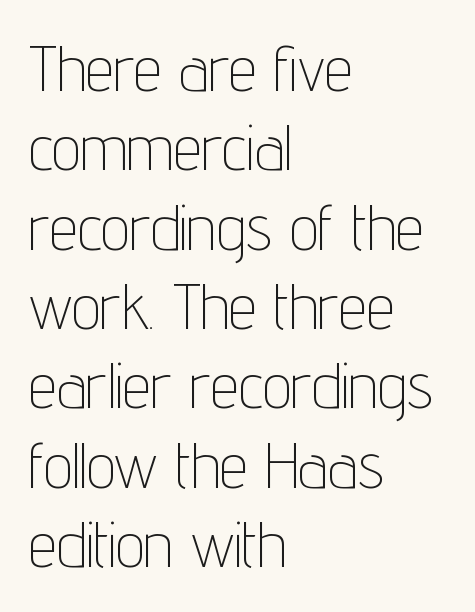
The image shows 64 px thin, condensed sans-serif type, upright; set left-aligned, line spacing 1.24x, normal letter spacing, not underlined; low stroke contrast and a medium x-height.
